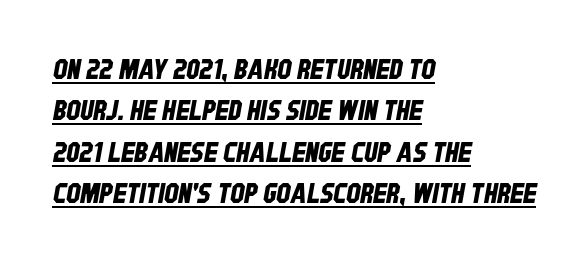
{"serif": "no", "width": "condensed", "stroke_contrast": "low", "x_height": "large", "monospaced": "no", "underline": "yes", "align": "left", "line_spacing": "normal", "line_spacing_ratio": 1.48, "letter_spacing": "normal", "letter_spacing_em": 0.0, "glyph_px": 28}
